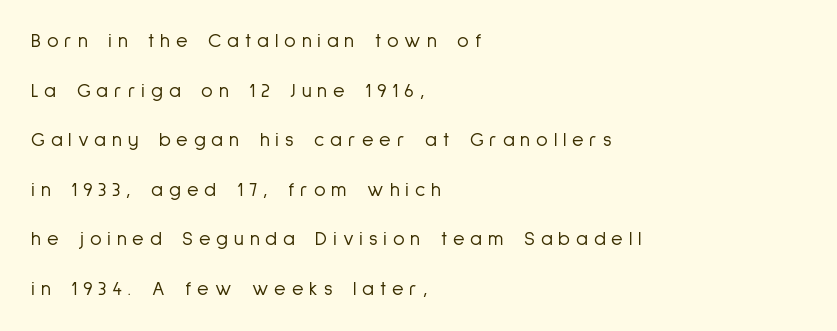
Q: Is the text bold? A: No.
Q: Is the text italic (slanted)? A: No, it is upright.
Q: Is the text underlined? A: No.
Q: How is the paragraph aligned? A: Left-aligned.
Q: Is the spacing between letters normal or unusually wide? A: Unusually wide.
Q: Is the spacing between lines tight, normal or loose? A: Loose.
